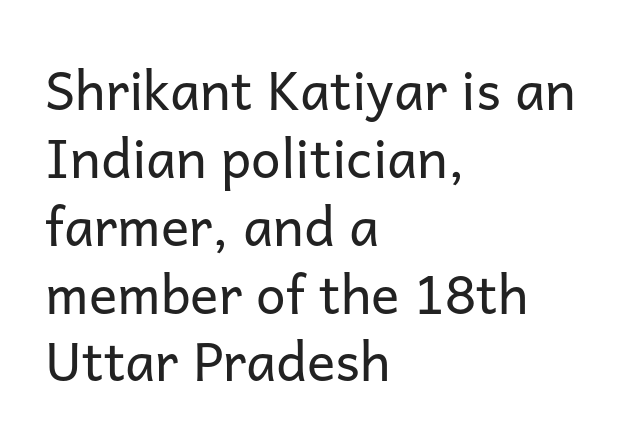
{"serif": "no", "italic": "no", "bold": "no", "weight": "regular", "width": "normal", "stroke_contrast": "low", "x_height": "medium", "monospaced": "no", "underline": "no", "align": "left", "line_spacing": "normal", "line_spacing_ratio": 1.28, "letter_spacing": "normal", "letter_spacing_em": 0.0, "glyph_px": 53}
